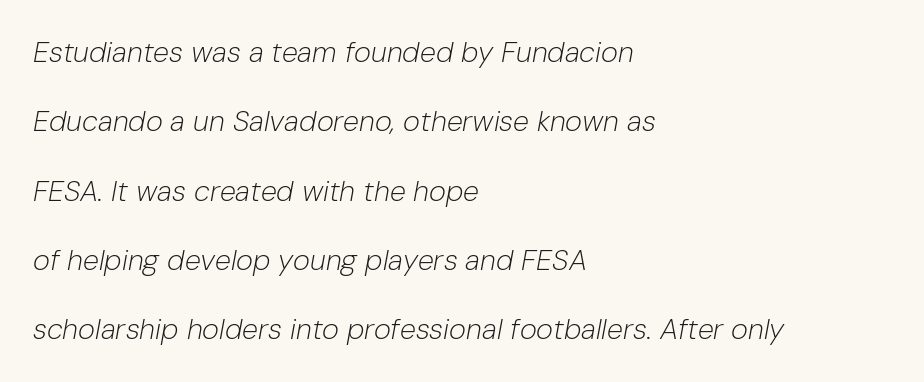
{"italic": "yes", "lean": "right", "slant_degrees": 10, "bold": "no", "weight": "light", "width": "normal", "stroke_contrast": "low", "x_height": "medium", "monospaced": "no", "underline": "no", "align": "left", "line_spacing": "loose", "line_spacing_ratio": 2.39, "letter_spacing": "normal", "letter_spacing_em": 0.0, "glyph_px": 29}
